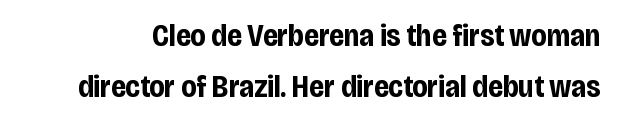
{"serif": "no", "italic": "no", "bold": "yes", "weight": "bold", "width": "condensed", "stroke_contrast": "low", "x_height": "large", "monospaced": "no", "underline": "no", "line_spacing": "normal", "line_spacing_ratio": 1.66, "letter_spacing": "normal", "letter_spacing_em": 0.0, "glyph_px": 31}
